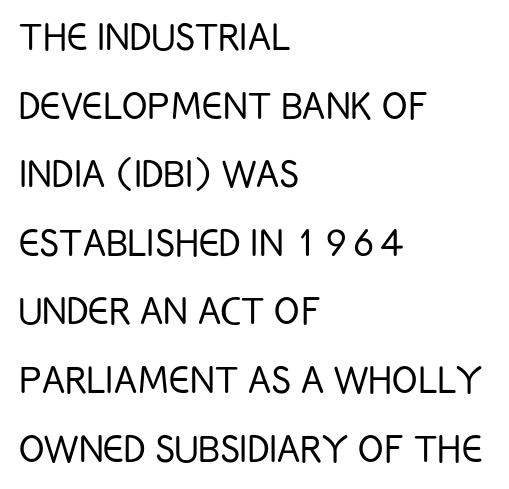
{"serif": "no", "italic": "no", "bold": "no", "weight": "light", "width": "condensed", "stroke_contrast": "low", "x_height": "large", "monospaced": "no", "underline": "no", "align": "left", "line_spacing": "normal", "line_spacing_ratio": 1.46, "letter_spacing": "normal", "letter_spacing_em": 0.0, "glyph_px": 47}
